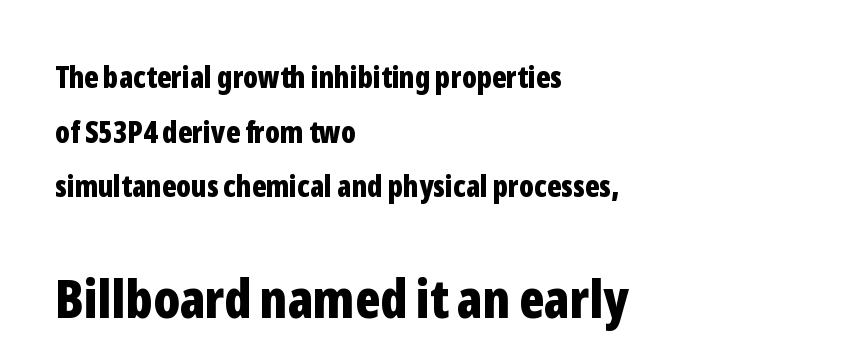
The font is running at its bold setting. Typographically, this falls in the sans-serif category. Nope, not italic — everything's standing straight. Decoration check: the copy has no underline. You could call the tracking neutral — neither tight nor loose. Character widths vary here, with narrow letters taking less room than wide ones.
